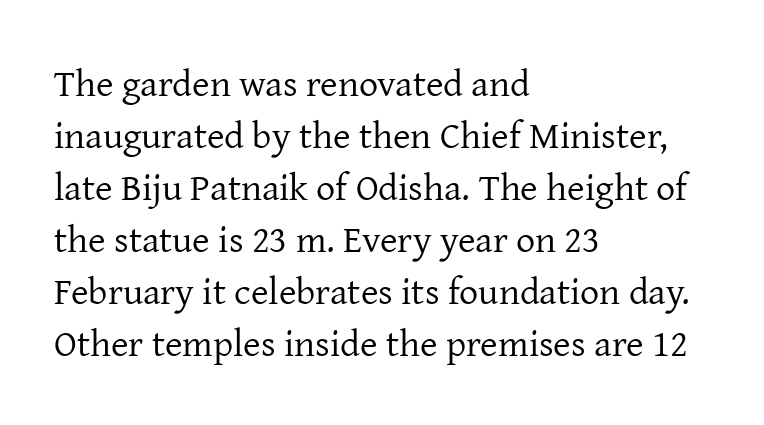
Q: Is the text bold? A: No.
Q: Is the text italic (slanted)? A: No, it is upright.
Q: Is the typeface a serif or a sans-serif typeface? A: Serif.
Q: Is the text underlined? A: No.
Q: How is the paragraph aligned? A: Left-aligned.
Q: Is the spacing between letters normal or unusually wide? A: Normal.
Q: Is the spacing between lines tight, normal or loose? A: Normal.
Q: Width (condensed, normal, or wide)? A: Normal.
Q: Stroke contrast? A: Low.
Q: x-height? A: Medium.
Q: Monospaced? A: No.
